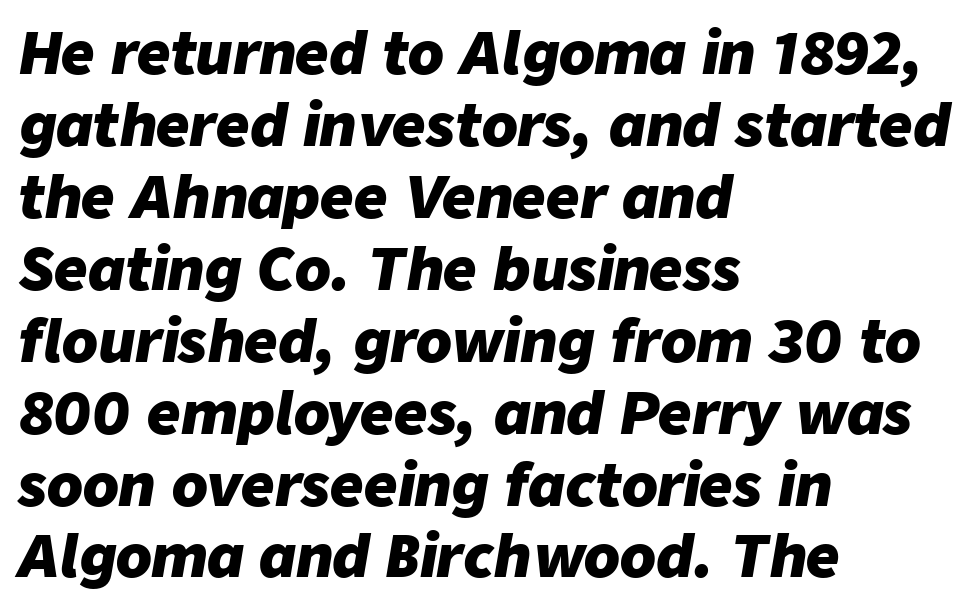
Q: Is the text bold? A: Yes.
Q: Is the text italic (slanted)? A: Yes, it leans right by about 9 degrees.
Q: Is the text underlined? A: No.
Q: How is the paragraph aligned? A: Left-aligned.
Q: Is the spacing between letters normal or unusually wide? A: Normal.
Q: Width (condensed, normal, or wide)? A: Normal.
Q: Stroke contrast? A: Low.
Q: x-height? A: Medium.
Q: Monospaced? A: No.
